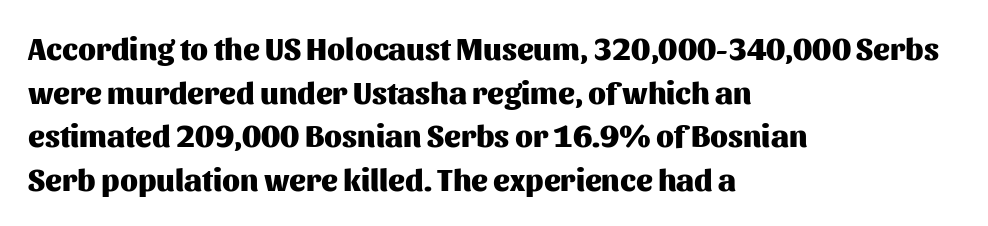
{"serif": "no", "italic": "no", "bold": "yes", "weight": "heavy", "width": "normal", "stroke_contrast": "medium", "x_height": "medium", "monospaced": "no", "underline": "no", "align": "left", "line_spacing": "normal", "line_spacing_ratio": 1.41, "letter_spacing": "normal", "letter_spacing_em": 0.0, "glyph_px": 31}
